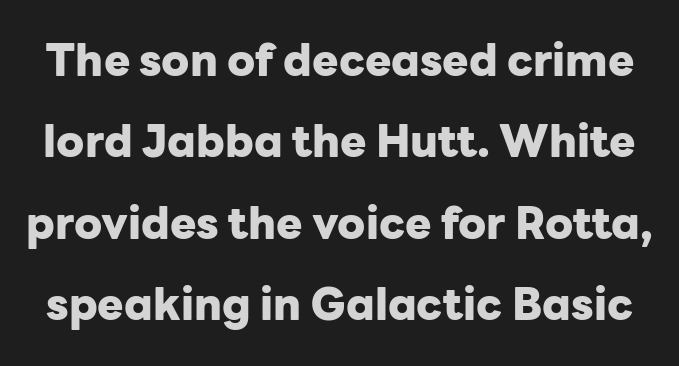
The image shows 44 px heavy sans-serif type, upright; set line spacing 1.85x, normal letter spacing, not underlined; low stroke contrast and a medium x-height.
